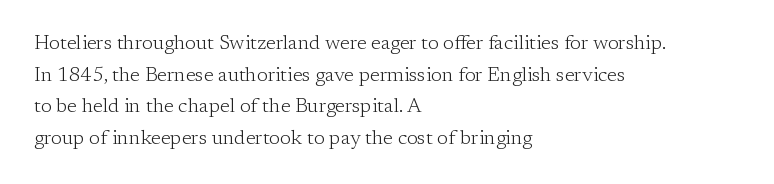
{"italic": "no", "bold": "no", "underline": "no", "align": "left", "line_spacing": "normal", "line_spacing_ratio": 1.58, "letter_spacing": "normal", "letter_spacing_em": 0.0, "glyph_px": 20}
